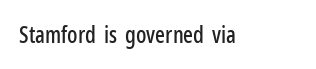
Q: Is the text italic (slanted)? A: No, it is upright.
Q: Is the text underlined? A: No.
Q: Is the spacing between letters normal or unusually wide? A: Normal.
